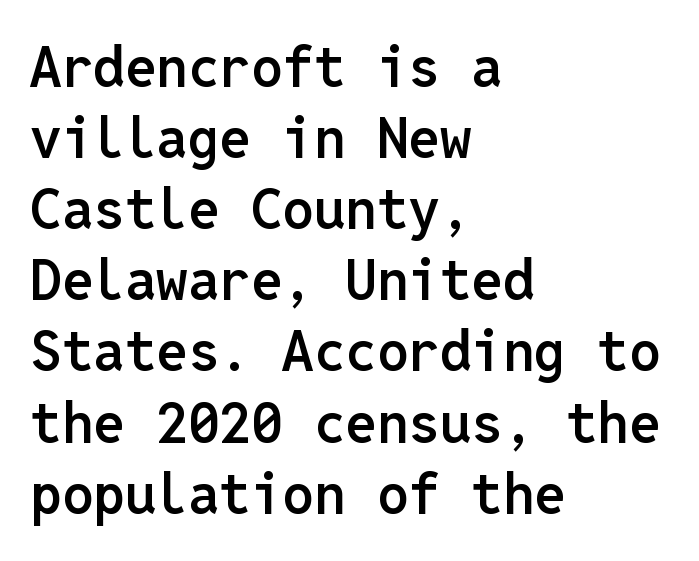
{"serif": "no", "italic": "no", "bold": "semi", "weight": "semibold", "width": "normal", "stroke_contrast": "low", "x_height": "medium", "monospaced": "yes", "underline": "no", "align": "left", "line_spacing": "normal", "line_spacing_ratio": 1.27, "letter_spacing": "normal", "letter_spacing_em": 0.0, "glyph_px": 56}
